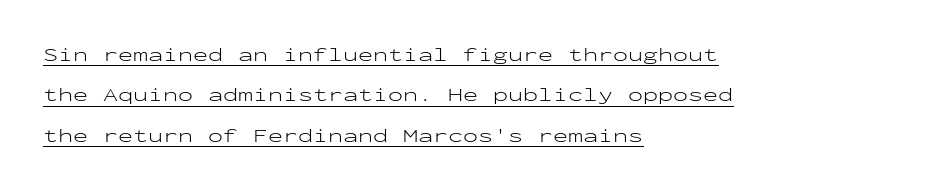
{"italic": "no", "bold": "no", "underline": "yes", "align": "left", "line_spacing": "loose", "line_spacing_ratio": 2.02, "letter_spacing": "normal", "letter_spacing_em": 0.0, "glyph_px": 20}
